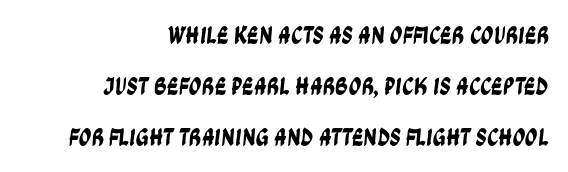
The image shows 25 px text type; set right-aligned, loose line spacing (2.04x), normal letter spacing, not underlined.
